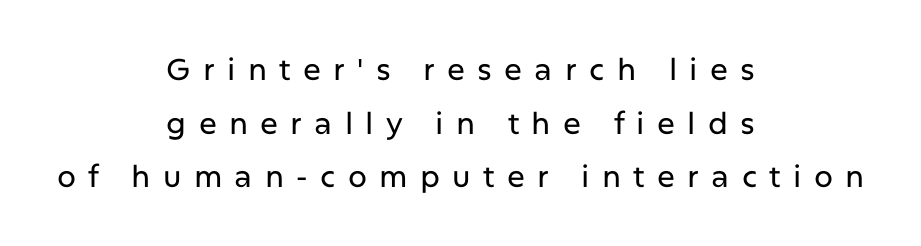
The image shows 30 px sans-serif type, upright; set centered, line spacing 1.79x, unusually wide letter spacing (+0.41 em), not underlined; low stroke contrast and a medium x-height.
